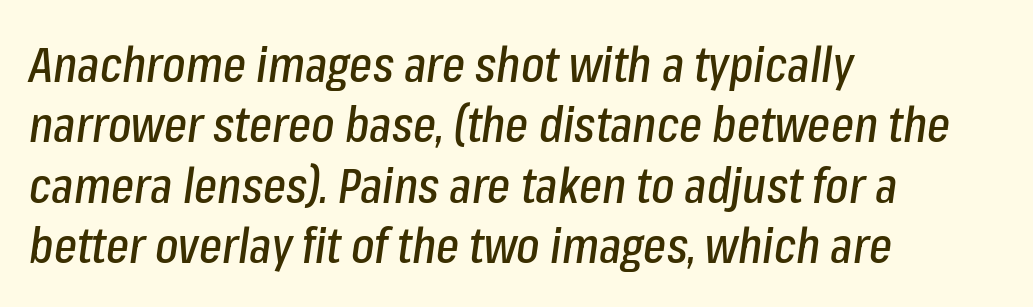
Slant detected: the letters are inclined. The rendering keeps characters at their native spacing. Varying glyph widths throughout — classic text-font behaviour. The specimen omits any rule beneath the text block's lines. Caption: multi-line text, flush left, ragged right.
